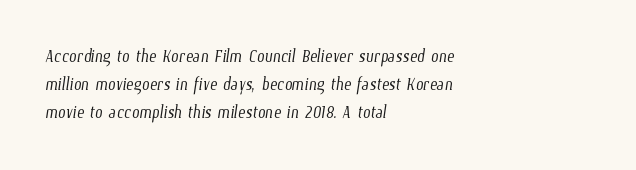
{"bold": "no", "underline": "no", "align": "left", "line_spacing": "normal", "line_spacing_ratio": 1.28, "letter_spacing": "normal", "letter_spacing_em": 0.0, "glyph_px": 22}
